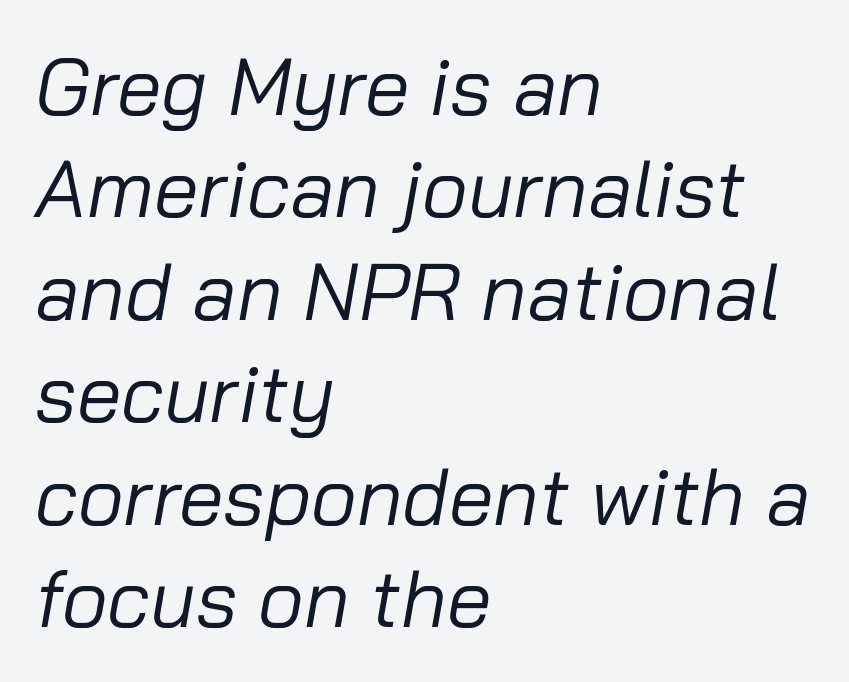
Q: Is the text bold? A: No.
Q: Is the text italic (slanted)? A: Yes, it leans right by about 10 degrees.
Q: Is the text underlined? A: No.
Q: How is the paragraph aligned? A: Left-aligned.
Q: Is the spacing between letters normal or unusually wide? A: Normal.
Q: Is the spacing between lines tight, normal or loose? A: Normal.
Q: Width (condensed, normal, or wide)? A: Normal.
Q: Stroke contrast? A: Low.
Q: x-height? A: Medium.
Q: Monospaced? A: No.
